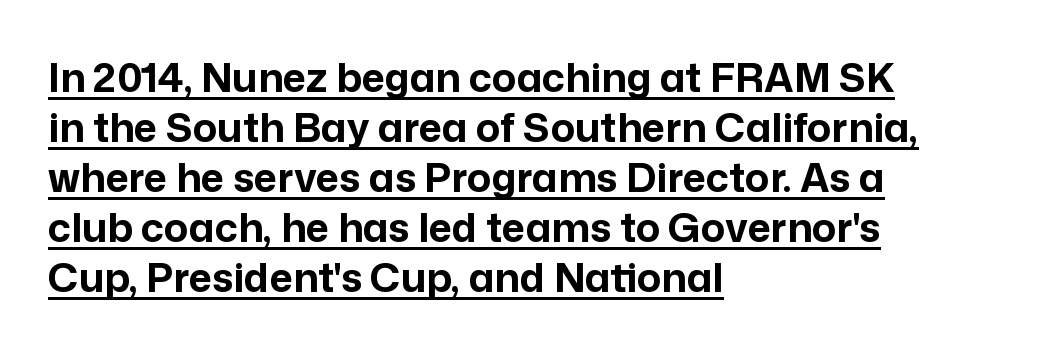
Q: Is the text bold? A: Yes.
Q: Is the text italic (slanted)? A: No, it is upright.
Q: Is the typeface a serif or a sans-serif typeface? A: Sans-serif.
Q: Is the text underlined? A: Yes.
Q: How is the paragraph aligned? A: Left-aligned.
Q: Is the spacing between letters normal or unusually wide? A: Normal.
Q: Is the spacing between lines tight, normal or loose? A: Normal.
Q: Width (condensed, normal, or wide)? A: Normal.
Q: Stroke contrast? A: Low.
Q: x-height? A: Medium.
Q: Monospaced? A: No.
